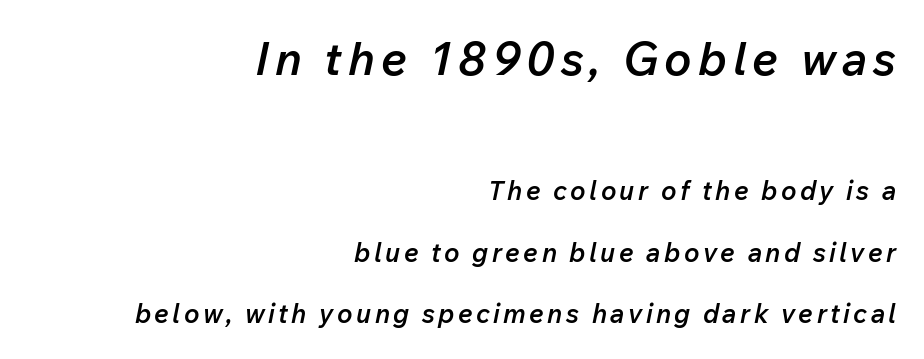
Q: Is the text bold? A: Semi-bold.
Q: Is the text italic (slanted)? A: Yes, it leans right by about 12 degrees.
Q: Is the text underlined? A: No.
Q: How is the paragraph aligned? A: Right-aligned.
Q: Is the spacing between lines tight, normal or loose? A: Loose.
Q: Which block of text is set in a larger size, the first (top) or the second (bottom)? A: The first (top) one.
Q: Width (condensed, normal, or wide)? A: Normal.
Q: Stroke contrast? A: Low.
Q: x-height? A: Medium.
Q: Monospaced? A: No.
